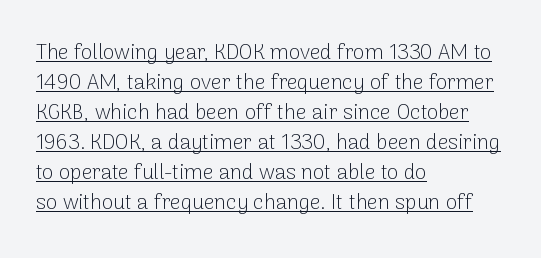
The image shows 21 px text type, upright; set left-aligned, normal line spacing (1.43x), normal letter spacing, underlined.
